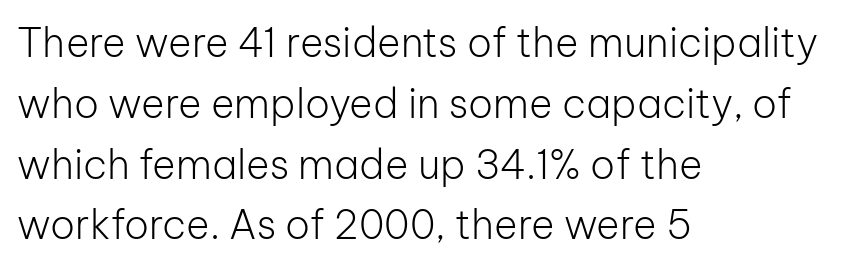
{"serif": "no", "italic": "no", "bold": "no", "weight": "light", "width": "normal", "stroke_contrast": "low", "x_height": "medium", "monospaced": "no", "underline": "no", "align": "left", "line_spacing": "normal", "line_spacing_ratio": 1.52, "letter_spacing": "normal", "letter_spacing_em": 0.0, "glyph_px": 40}
